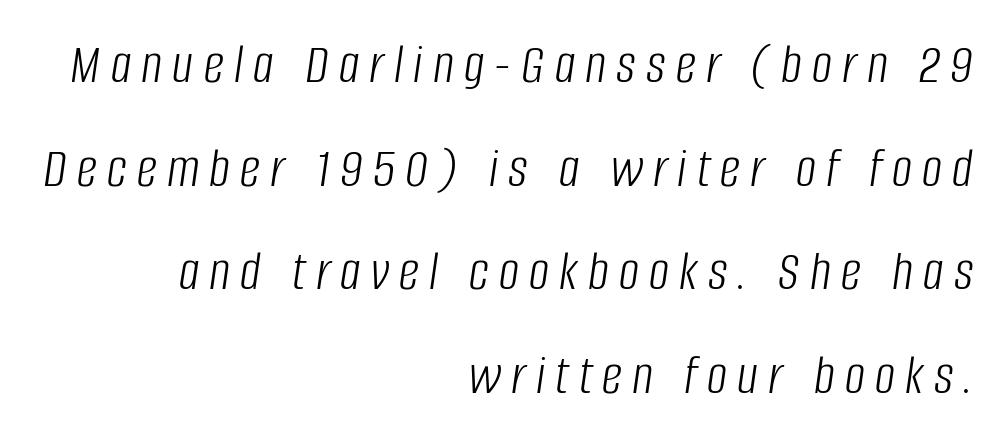
Q: Is the text bold? A: No.
Q: Is the text italic (slanted)? A: Yes, it leans right by about 8 degrees.
Q: Is the text underlined? A: No.
Q: How is the paragraph aligned? A: Right-aligned.
Q: Width (condensed, normal, or wide)? A: Condensed.
Q: Stroke contrast? A: Low.
Q: x-height? A: Large.
Q: Monospaced? A: No.
